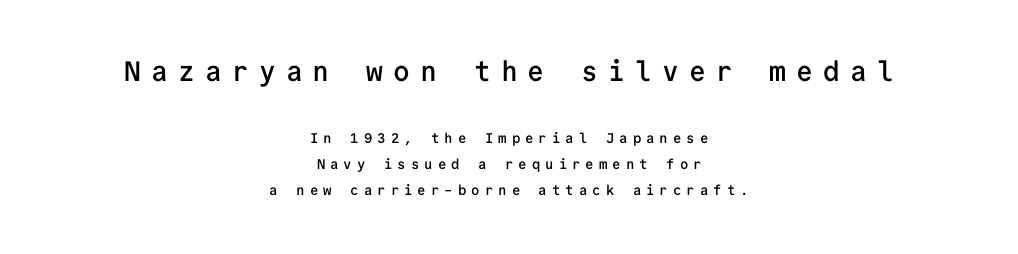
{"serif": "no", "italic": "no", "bold": "semi", "weight": "semibold", "width": "normal", "stroke_contrast": "low", "x_height": "medium", "monospaced": "yes", "underline": "no", "align": "center", "line_spacing_ratio": 1.87, "letter_spacing": "wide", "letter_spacing_em": 0.36, "larger_block": "first", "size_ratio": 2.0, "glyph_px": 28}
